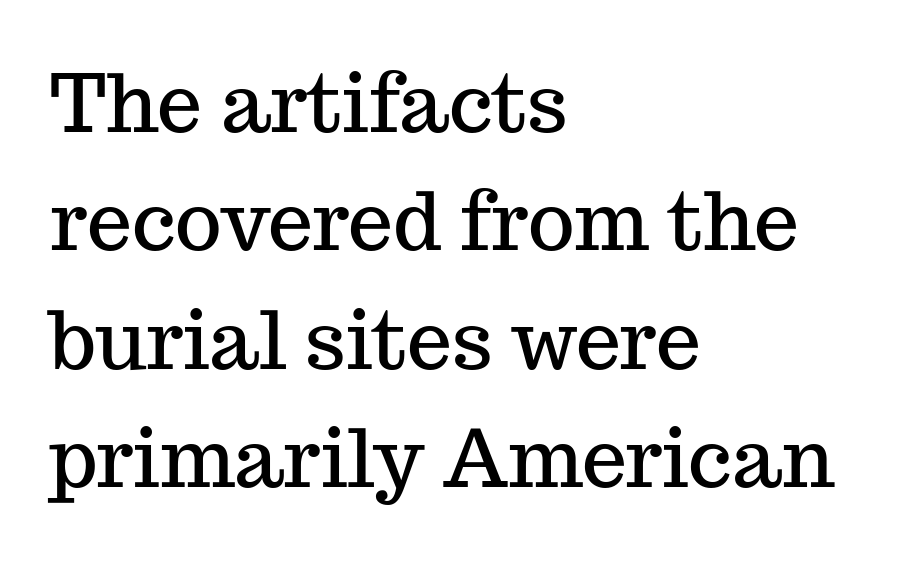
The image shows 80 px serif type, upright; set left-aligned, normal line spacing (1.48x), normal letter spacing, not underlined; medium stroke contrast and a medium x-height.
